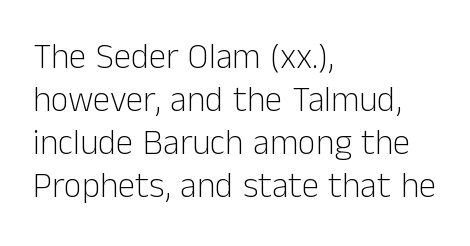
The image shows 35 px light sans-serif type, upright; set left-aligned, line spacing 1.23x, normal letter spacing, not underlined; low stroke contrast and a medium x-height.
